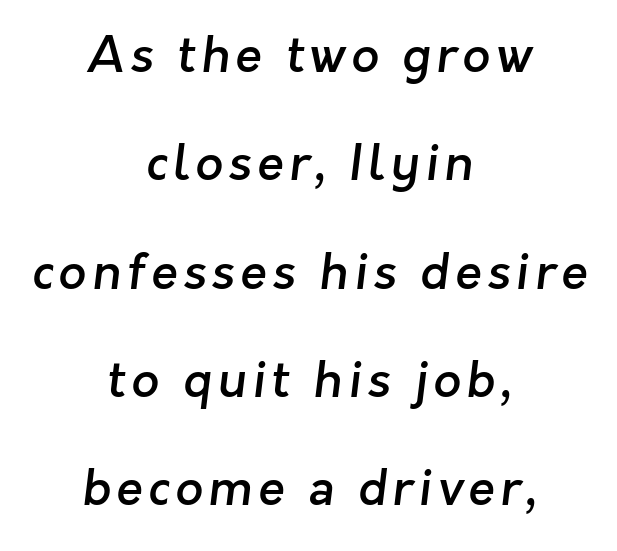
Every row of glyphs is offset so its center matches the block's center. This is sans-serif lettering, the kind often seen on screens and signage. Character widths vary here, with narrow letters taking less room than wide ones. Horizontal bands of white between lines are thick stripes. As a designer I'd log this as weight 600, semibold. The space beneath each line is pristine and unruled.
